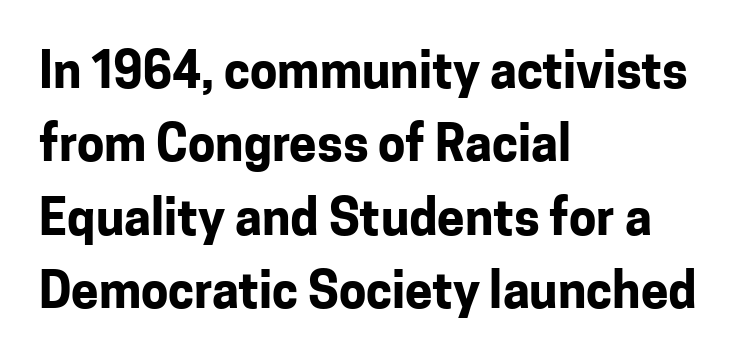
If you drew a line through each stem, it would be perfectly vertical. Thick stems and heavy bowls — unmistakably bold. The rendering shows plain stroke endings on the letterforms — a sans-serif design. If you drew a ruler down the left edge, every line would touch it. Proportional: the letters do not fall into vertical columns.
